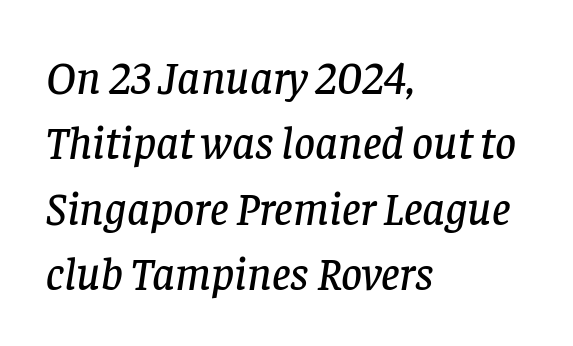
Line starts are locked; line ends wander. What's the leading like? Ordinary, nothing unusual. Each letter's strokes conclude with small projecting serifs. Is this a fixed-width face? No — the glyphs have proportional, varying widths. What stands out about the letter spacing? Nothing — it is the standard amount. Observe the lean: these are italic letterforms.
